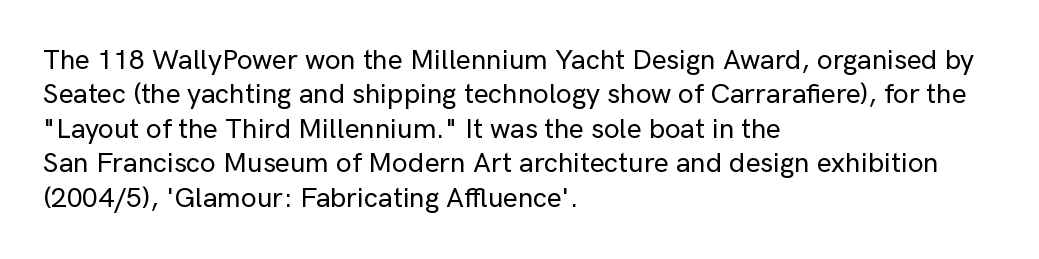
Compared with typical body copy, the letter spacing here is the same. The rendering shows plain stroke endings on the letterforms — a sans-serif design. You could not count columns in this text — the font is proportionally spaced. The compositor pushed each line to the left boundary. Upright lettering throughout. Quick note: underline off.
